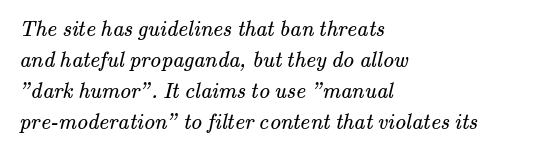
{"bold": "no", "underline": "no", "align": "left", "line_spacing": "normal", "line_spacing_ratio": 1.41, "letter_spacing": "normal", "letter_spacing_em": 0.0, "glyph_px": 22}
